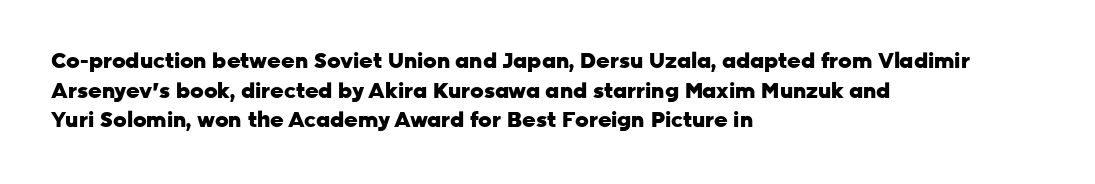
Q: Is the text bold? A: Yes.
Q: Is the text italic (slanted)? A: No, it is upright.
Q: Is the text underlined? A: No.
Q: How is the paragraph aligned? A: Left-aligned.
Q: Is the spacing between letters normal or unusually wide? A: Normal.
Q: Is the spacing between lines tight, normal or loose? A: Normal.
